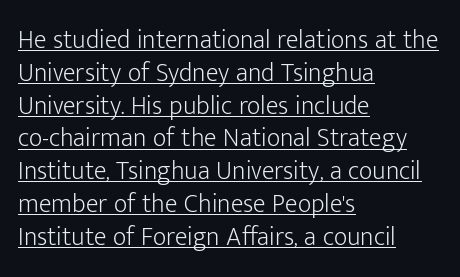
Q: Is the text bold? A: No.
Q: Is the text italic (slanted)? A: No, it is upright.
Q: Is the text underlined? A: Yes.
Q: How is the paragraph aligned? A: Left-aligned.
Q: Is the spacing between letters normal or unusually wide? A: Normal.
Q: Is the spacing between lines tight, normal or loose? A: Normal.
